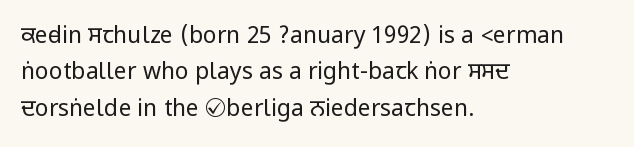
Q: Is the text bold? A: No.
Q: Is the text italic (slanted)? A: No, it is upright.
Q: Is the text underlined? A: No.
Q: How is the paragraph aligned? A: Left-aligned.
Q: Is the spacing between letters normal or unusually wide? A: Normal.
Q: Is the spacing between lines tight, normal or loose? A: Normal.
